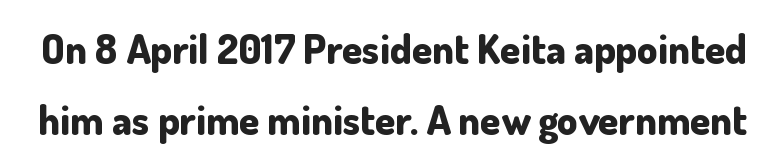
The image shows 41 px bold sans-serif type, upright; set line spacing 1.74x, normal letter spacing, not underlined; low stroke contrast and a small x-height.
